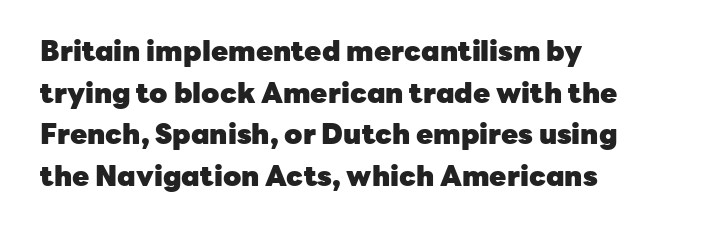
Layout note: lines flush left. Underline: absent. Does the lettering tilt? It doesn't — this is upright. The letters are bold, with thick, heavy strokes. Quick note: interline space is typical. The text was rendered using a sans face with plain stroke endings.
